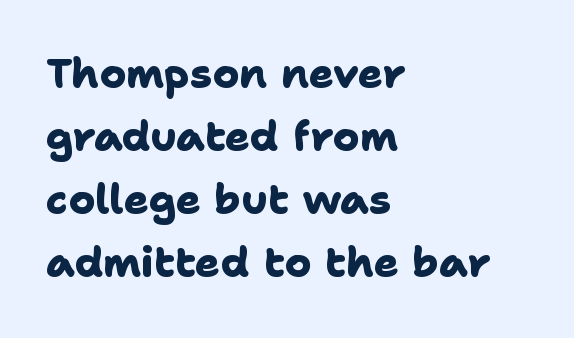
Check the space under the baseline: it is left empty. In terms of weight, the rendering is a true, heavy bold. Is this a fixed-width face? No — the glyphs have proportional, varying widths. Is the letter spacing exaggerated? No — it looks like the ordinary default. Does the copy run flush right? No — it runs flush left.
